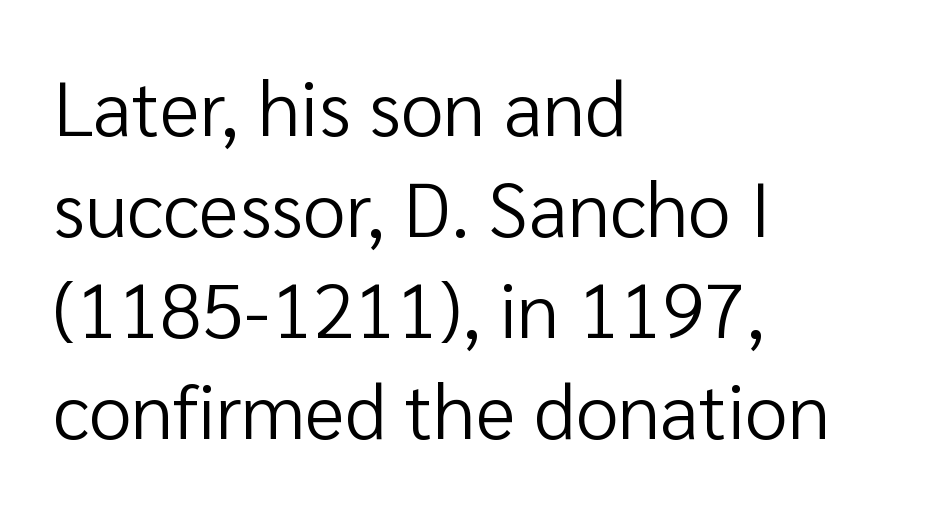
Q: Is the text bold? A: No.
Q: Is the text italic (slanted)? A: No, it is upright.
Q: Is the typeface a serif or a sans-serif typeface? A: Sans-serif.
Q: Is the text underlined? A: No.
Q: How is the paragraph aligned? A: Left-aligned.
Q: Is the spacing between letters normal or unusually wide? A: Normal.
Q: Is the spacing between lines tight, normal or loose? A: Normal.
Q: Width (condensed, normal, or wide)? A: Normal.
Q: Stroke contrast? A: Low.
Q: x-height? A: Medium.
Q: Monospaced? A: No.
